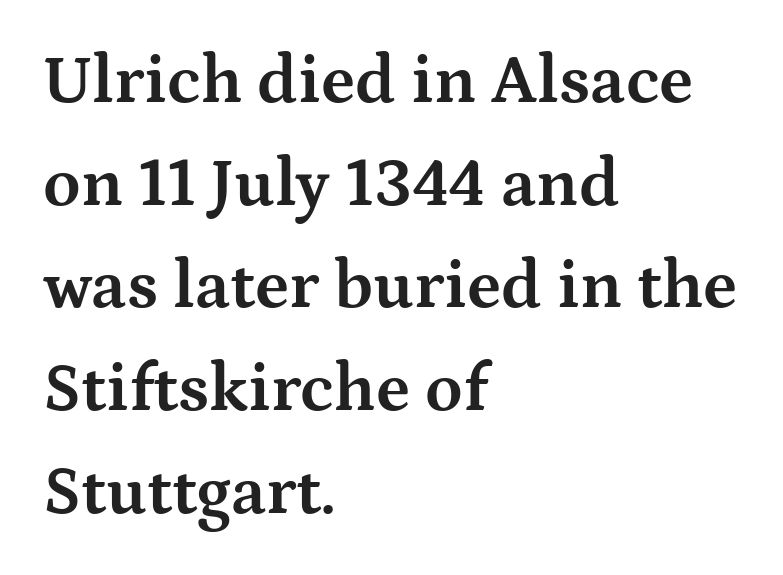
Q: Is the text bold? A: Yes.
Q: Is the text italic (slanted)? A: No, it is upright.
Q: Is the typeface a serif or a sans-serif typeface? A: Serif.
Q: Is the text underlined? A: No.
Q: How is the paragraph aligned? A: Left-aligned.
Q: Is the spacing between letters normal or unusually wide? A: Normal.
Q: Is the spacing between lines tight, normal or loose? A: Normal.
Q: Width (condensed, normal, or wide)? A: Wide.
Q: Stroke contrast? A: Medium.
Q: x-height? A: Medium.
Q: Monospaced? A: No.
